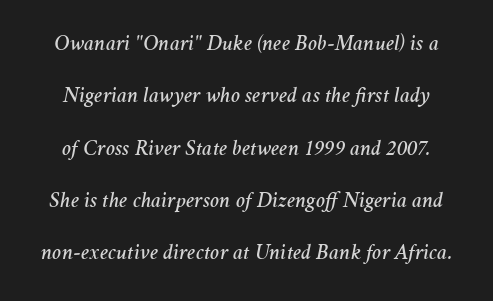
{"italic": "yes", "lean": "right", "slant_degrees": 11, "underline": "no", "line_spacing": "loose", "line_spacing_ratio": 2.38, "letter_spacing": "normal", "letter_spacing_em": 0.0, "glyph_px": 22}
